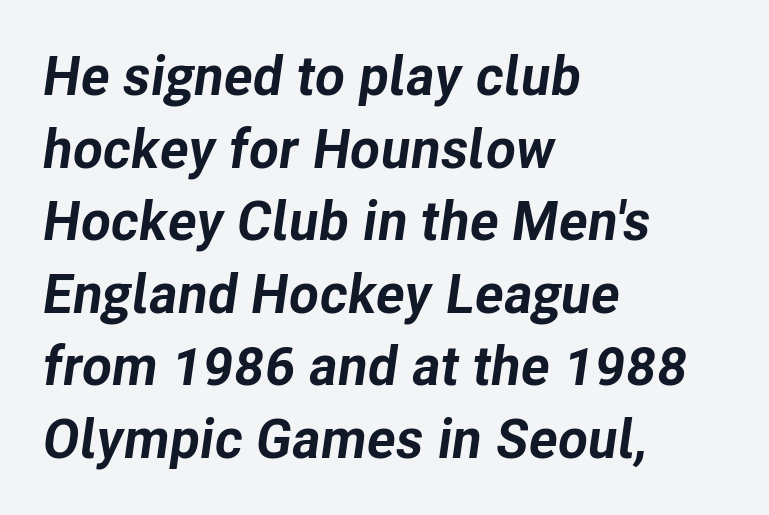
{"italic": "yes", "lean": "right", "slant_degrees": 8, "bold": "yes", "weight": "bold", "width": "normal", "stroke_contrast": "low", "x_height": "medium", "monospaced": "no", "underline": "no", "align": "left", "line_spacing": "normal", "line_spacing_ratio": 1.32, "letter_spacing": "normal", "letter_spacing_em": 0.0, "glyph_px": 55}
